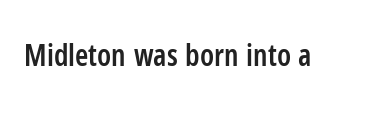
The space directly below the letters is spotless. The typography opts for an upright posture over an oblique one. A fair bit of extra ink — the face is semibold, not bold. Typographically, this falls in the sans-serif category.
